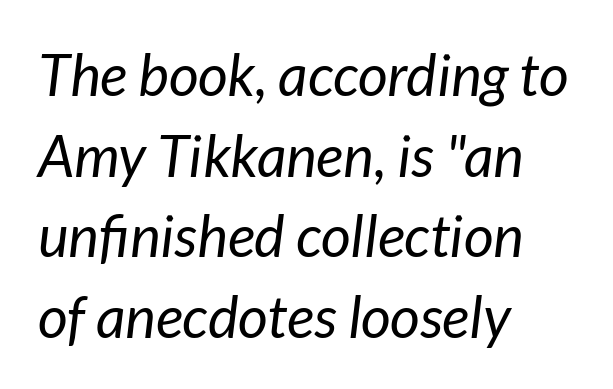
Italic: yes, the glyphs are oblique. The passage shown is not bold in any degree. The area under the type is left untouched. Each word holds together tightly as a unit, with standard inter-letter gaps.
